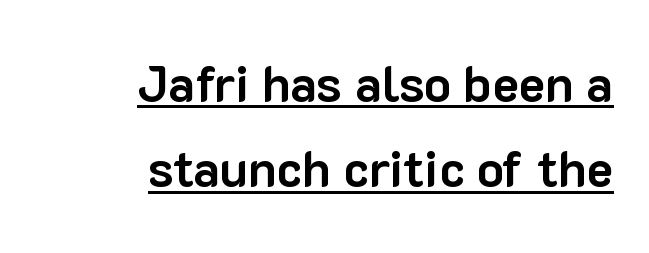
Q: Is the text bold? A: Yes.
Q: Is the text italic (slanted)? A: No, it is upright.
Q: Is the typeface a serif or a sans-serif typeface? A: Sans-serif.
Q: Is the text underlined? A: Yes.
Q: How is the paragraph aligned? A: Right-aligned.
Q: Is the spacing between letters normal or unusually wide? A: Normal.
Q: Width (condensed, normal, or wide)? A: Normal.
Q: Stroke contrast? A: Low.
Q: x-height? A: Medium.
Q: Monospaced? A: No.
